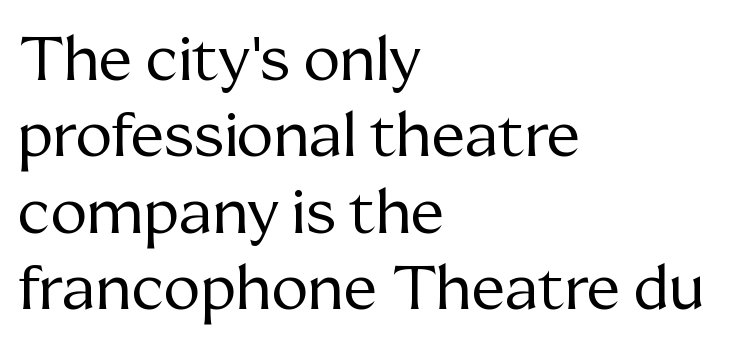
{"serif": "yes", "italic": "no", "bold": "no", "weight": "regular", "width": "normal", "stroke_contrast": "medium", "x_height": "medium", "monospaced": "no", "underline": "no", "align": "left", "line_spacing_ratio": 1.23, "letter_spacing": "normal", "letter_spacing_em": 0.0, "glyph_px": 62}
